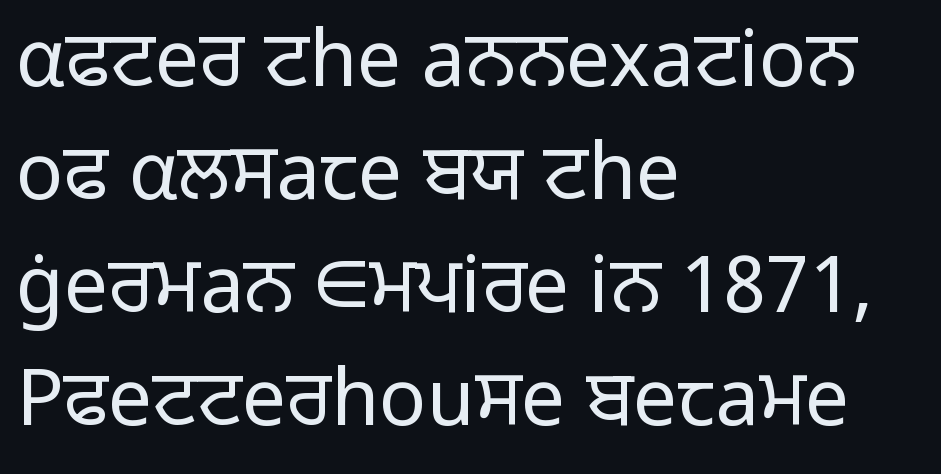
The image shows 78 px light sans-serif type, upright; set left-aligned, normal line spacing (1.45x), normal letter spacing, not underlined; low stroke contrast and a medium x-height.
